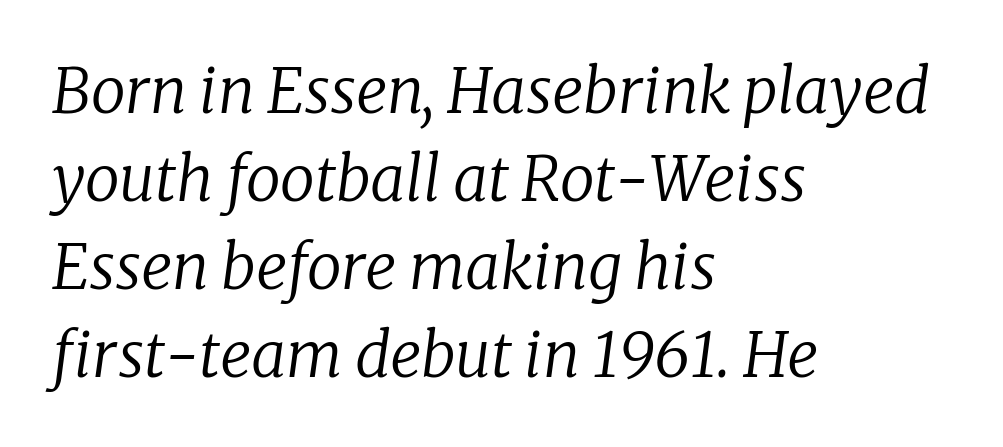
These lines are rendered in a variable-pitch font. Horizontal bands of white between lines are of average thickness. It's the slanting kind of type. Reading down the block, your eye returns to a fixed left position each line. A bare baseline throughout the passage. You could call the tracking neutral — neither tight nor loose.
